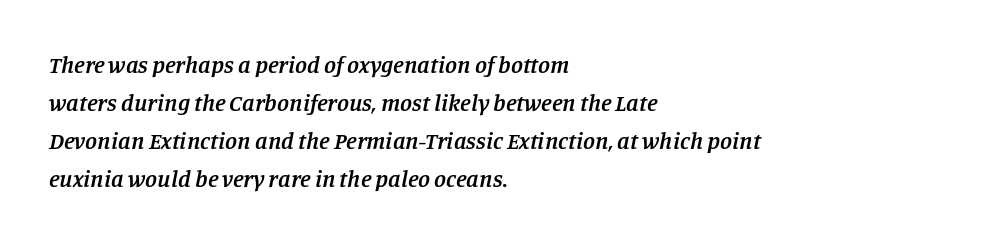
The designer left line spacing at the default. Notice how the passage keeps a crisp vertical edge on the left only. Every character sits at an angle, as italics do. Letters rest on an invisible, unmarked baseline.
